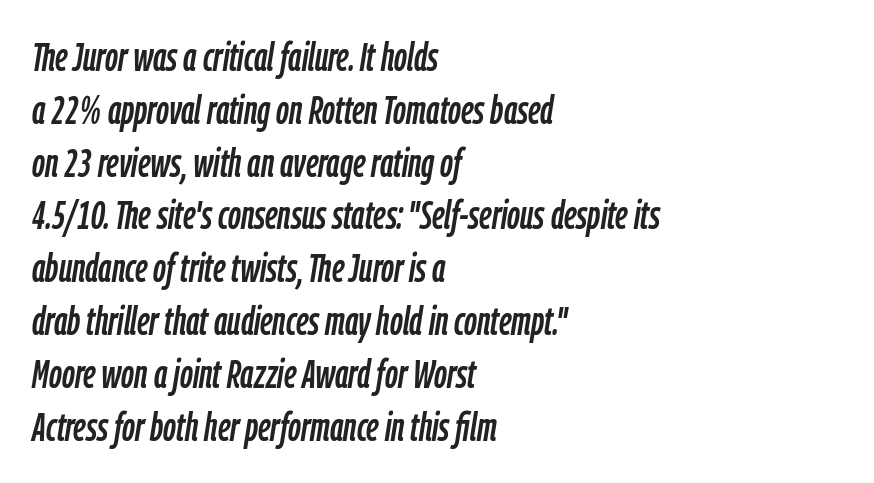
Q: Is the text italic (slanted)? A: Yes, it leans right by about 9 degrees.
Q: Is the text underlined? A: No.
Q: How is the paragraph aligned? A: Left-aligned.
Q: Is the spacing between letters normal or unusually wide? A: Normal.
Q: Is the spacing between lines tight, normal or loose? A: Normal.
Q: Width (condensed, normal, or wide)? A: Condensed.
Q: Stroke contrast? A: Low.
Q: x-height? A: Medium.
Q: Monospaced? A: No.
